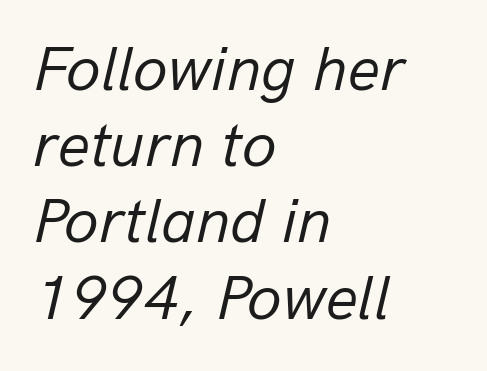
Q: Is the text bold? A: No.
Q: Is the text italic (slanted)? A: Yes, it leans right by about 13 degrees.
Q: Is the text underlined? A: No.
Q: How is the paragraph aligned? A: Left-aligned.
Q: Is the spacing between letters normal or unusually wide? A: Normal.
Q: Width (condensed, normal, or wide)? A: Normal.
Q: Stroke contrast? A: Low.
Q: x-height? A: Medium.
Q: Monospaced? A: No.
